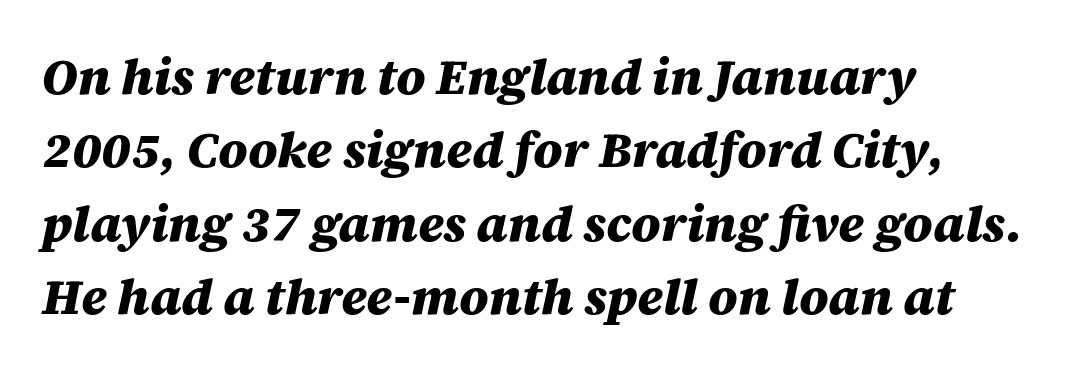
{"italic": "yes", "lean": "right", "slant_degrees": 12, "bold": "yes", "weight": "heavy", "width": "normal", "stroke_contrast": "medium", "x_height": "large", "monospaced": "no", "underline": "no", "align": "left", "line_spacing": "normal", "line_spacing_ratio": 1.47, "letter_spacing": "normal", "letter_spacing_em": 0.0, "glyph_px": 50}
